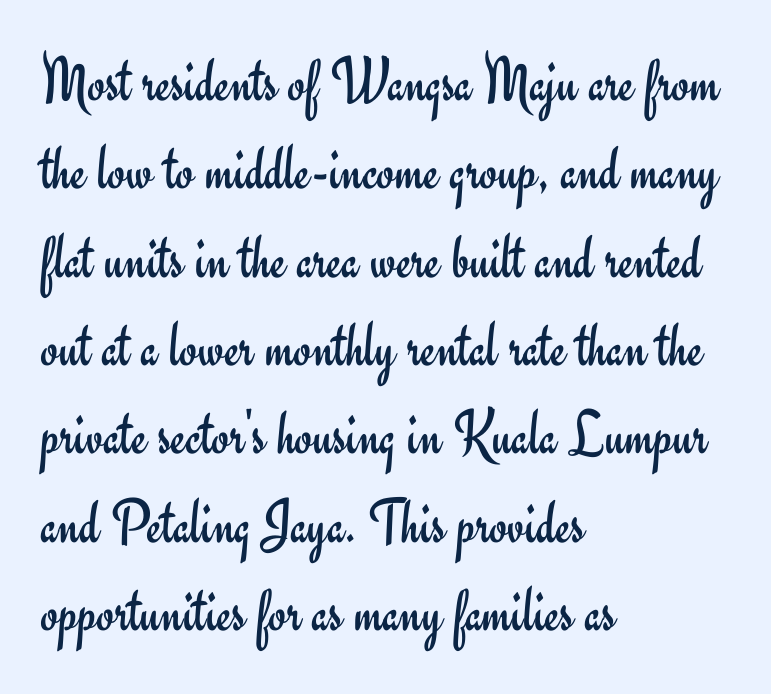
The image shows 64 px regular-weight sans-serif type; set left-aligned, normal line spacing (1.38x), normal letter spacing, not underlined; low stroke contrast and a small x-height.
